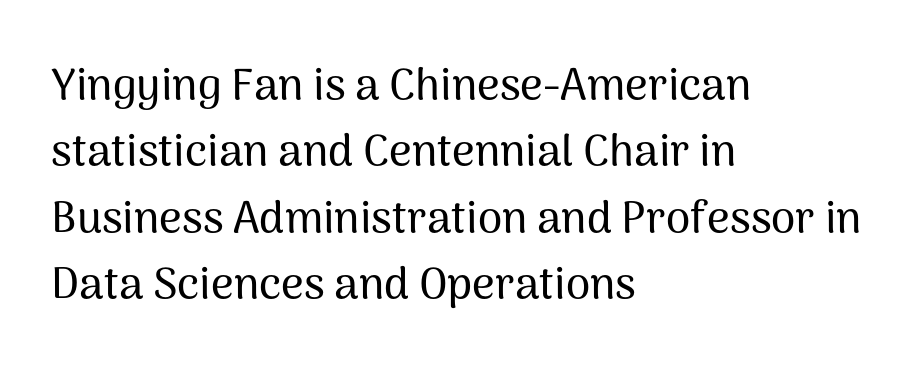
The image shows 44 px sans-serif type, upright; set left-aligned, normal line spacing (1.51x), normal letter spacing, not underlined; medium stroke contrast and a medium x-height.
